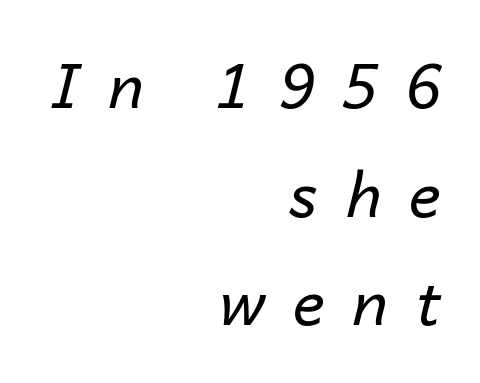
Someone cranked the tracking dial way up on this one. Short and long lines alike share a common ending point at right. The area under the type is left untouched. Think of a printed novel: that variable character pitch is what you see here.
